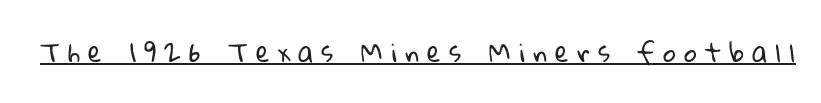
{"bold": "no", "underline": "yes", "letter_spacing": "wide", "letter_spacing_em": 0.33, "glyph_px": 25}
